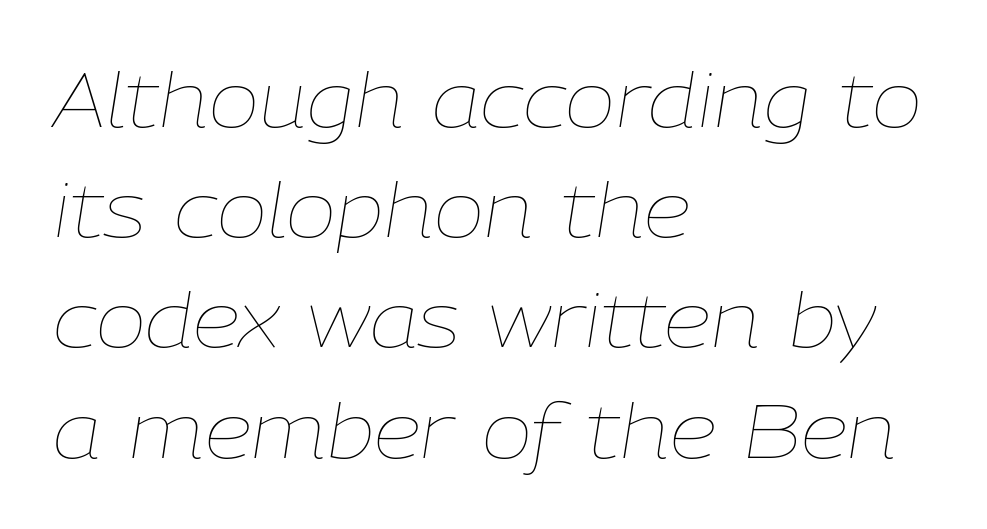
The image shows 76 px thin type, italic (leaning right); set left-aligned, normal line spacing (1.45x), normal letter spacing, not underlined; low stroke contrast and a medium x-height.
